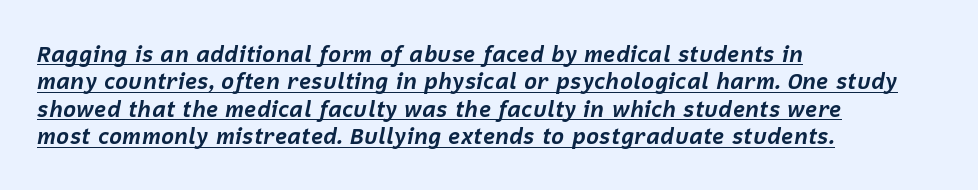
The type is set solid horizontally, with unmodified tracking. Compared with typical paragraphs, the rows here are spaced about the same. Check the space under the baseline: a stroke is drawn there. Is the type slanted? Yes — the strokes lean at a clear angle.
